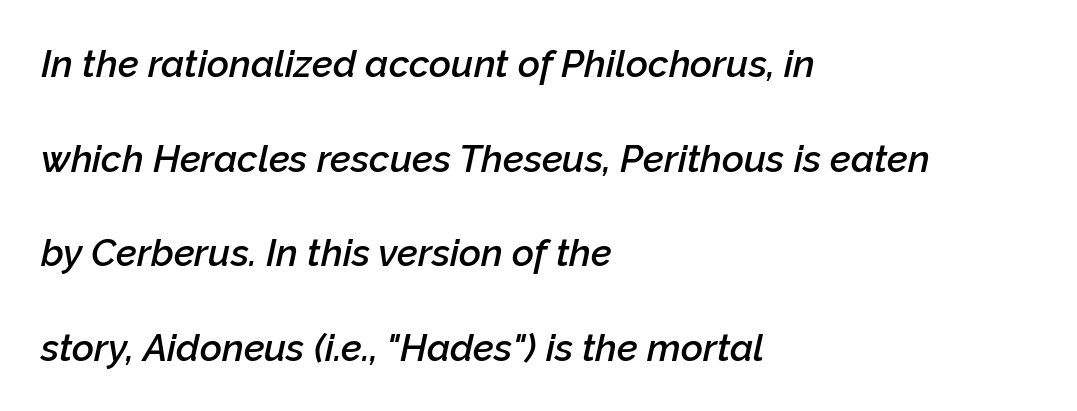
The image shows 38 px semibold type, italic (leaning right); set left-aligned, loose line spacing (2.49x), normal letter spacing, not underlined; low stroke contrast and a medium x-height.
